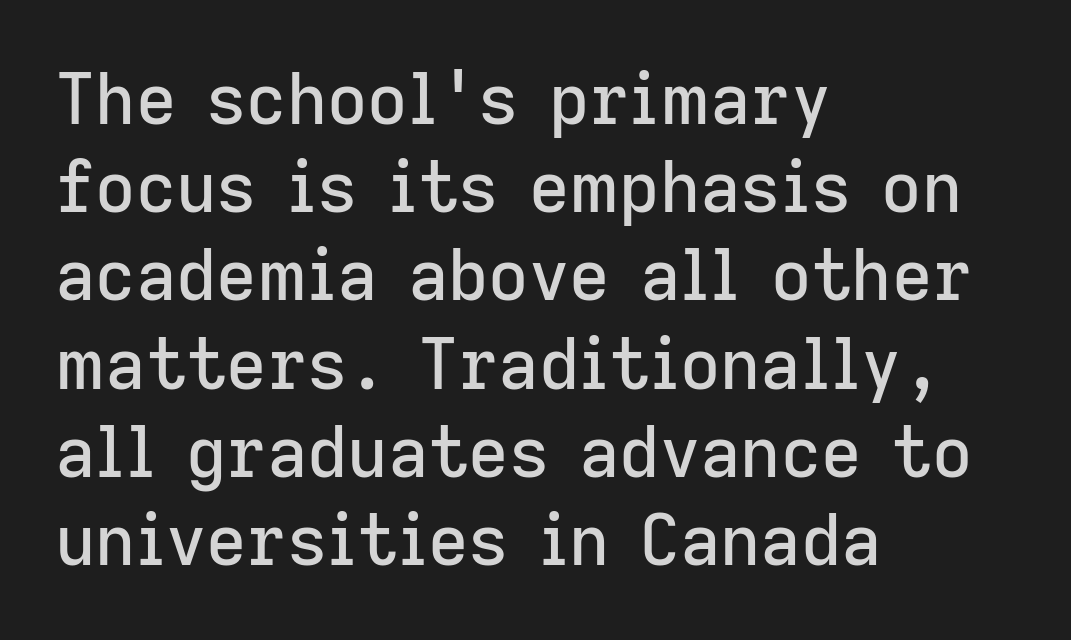
Q: Is the text italic (slanted)? A: No, it is upright.
Q: Is the typeface a serif or a sans-serif typeface? A: Sans-serif.
Q: Is the text underlined? A: No.
Q: How is the paragraph aligned? A: Left-aligned.
Q: Is the spacing between letters normal or unusually wide? A: Normal.
Q: Is the spacing between lines tight, normal or loose? A: Normal.
Q: Width (condensed, normal, or wide)? A: Normal.
Q: Stroke contrast? A: Low.
Q: x-height? A: Medium.
Q: Monospaced? A: No.
